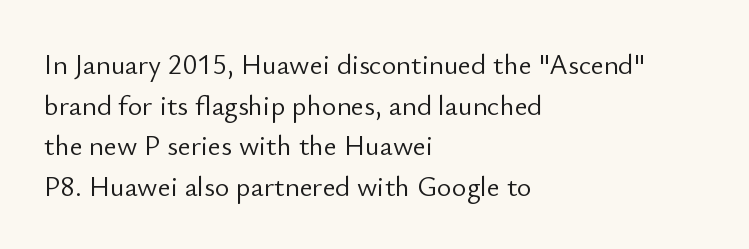
{"serif": "no", "italic": "no", "bold": "no", "weight": "light", "width": "normal", "stroke_contrast": "low", "x_height": "small", "monospaced": "no", "underline": "no", "align": "left", "line_spacing": "normal", "line_spacing_ratio": 1.45, "letter_spacing": "normal", "letter_spacing_em": 0.0, "glyph_px": 28}
